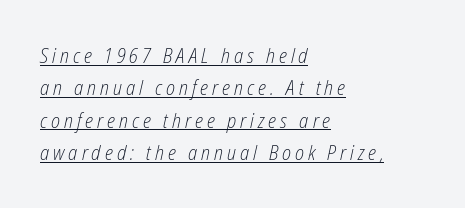
Q: Is the text bold? A: No.
Q: Is the text italic (slanted)? A: Yes, it leans right by about 12 degrees.
Q: Is the text underlined? A: Yes.
Q: How is the paragraph aligned? A: Left-aligned.
Q: Is the spacing between lines tight, normal or loose? A: Normal.
